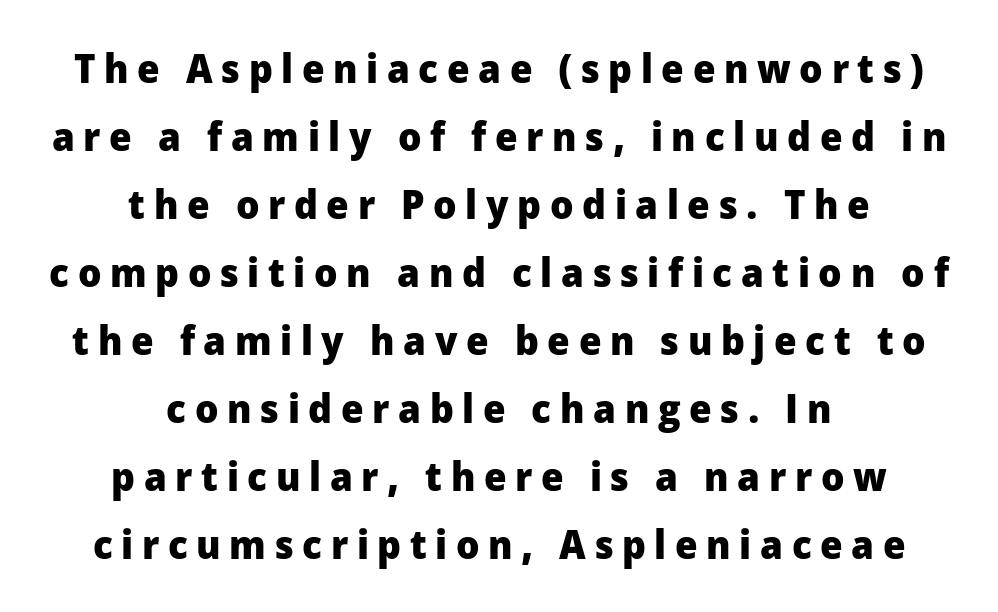
Leading: standard. The zone under the glyphs is completely vacant. The rendering uses natural spacing where letterforms have individual widths. Alignment: centered. A sans-serif font was chosen for this passage.
